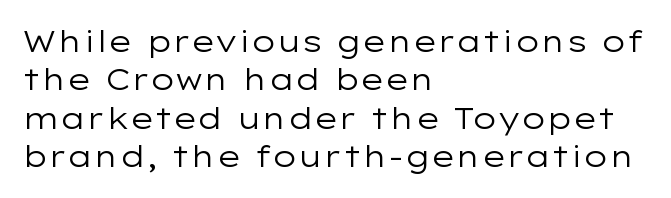
Q: Is the text bold? A: No.
Q: Is the text italic (slanted)? A: No, it is upright.
Q: Is the typeface a serif or a sans-serif typeface? A: Sans-serif.
Q: Is the text underlined? A: No.
Q: How is the paragraph aligned? A: Left-aligned.
Q: Is the spacing between letters normal or unusually wide? A: Normal.
Q: Is the spacing between lines tight, normal or loose? A: Normal.
Q: Width (condensed, normal, or wide)? A: Wide.
Q: Stroke contrast? A: Low.
Q: x-height? A: Medium.
Q: Monospaced? A: No.
